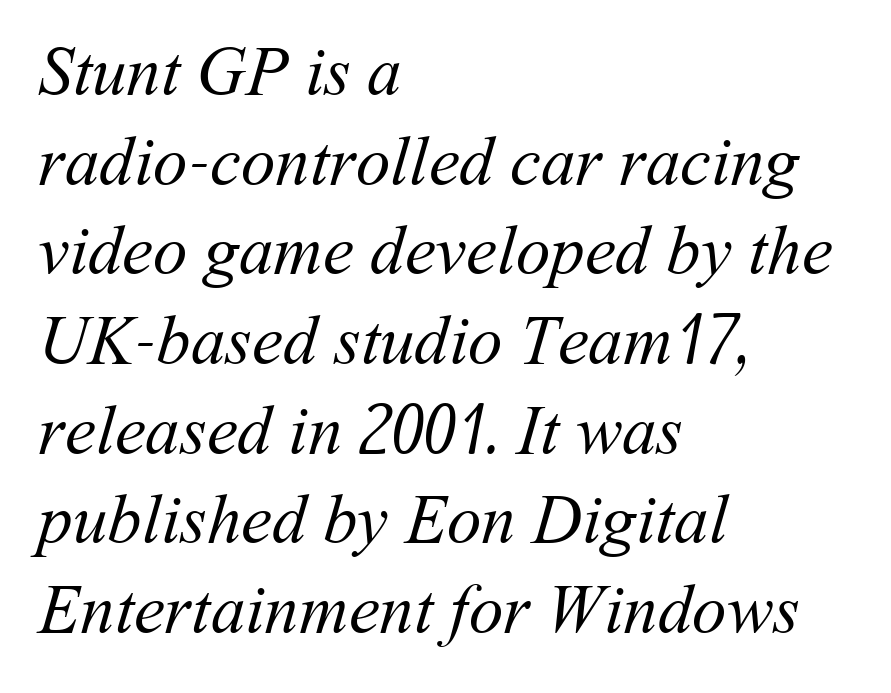
Any mark beneath the type? The region is blank. Quick note: interline space is typical. The letters look calm and open, with moderate or lighter stems. Typeset ragged right — the left edge is the straight one. Character widths vary here, with narrow letters taking less room than wide ones. Short note: letters normally spaced.
